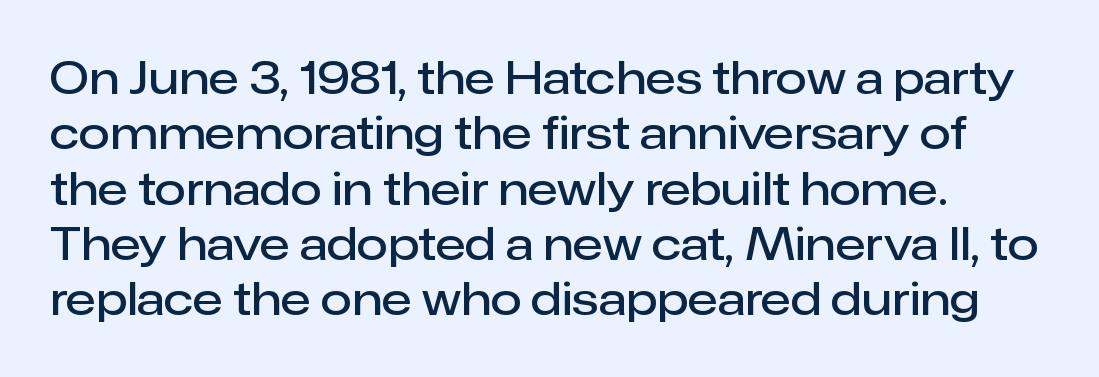
{"serif": "no", "italic": "no", "bold": "semi", "weight": "semibold", "width": "normal", "stroke_contrast": "low", "x_height": "medium", "monospaced": "no", "underline": "no", "align": "left", "line_spacing_ratio": 1.23, "letter_spacing": "normal", "letter_spacing_em": 0.0, "glyph_px": 45}
